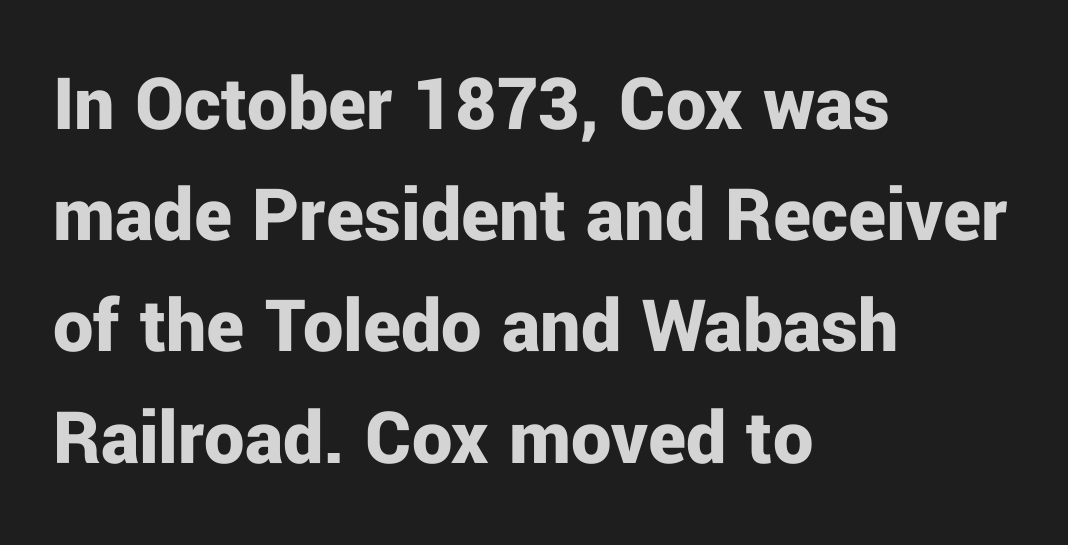
The image shows 80 px bold sans-serif type, upright; set left-aligned, normal line spacing (1.39x), normal letter spacing, not underlined; low stroke contrast and a medium x-height.
